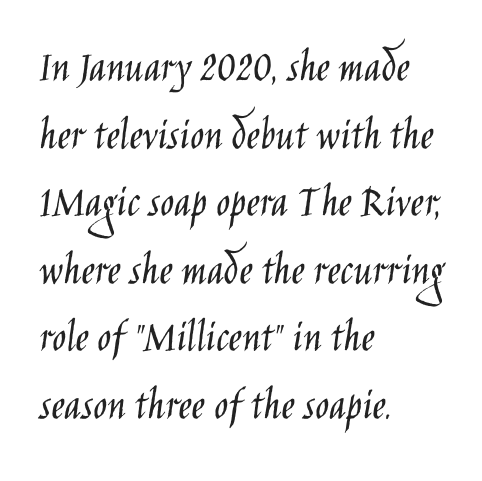
{"serif": "no", "bold": "no", "weight": "light", "width": "condensed", "stroke_contrast": "low", "x_height": "large", "monospaced": "no", "underline": "no", "align": "left", "line_spacing": "normal", "line_spacing_ratio": 1.47, "letter_spacing": "normal", "letter_spacing_em": 0.0, "glyph_px": 46}
